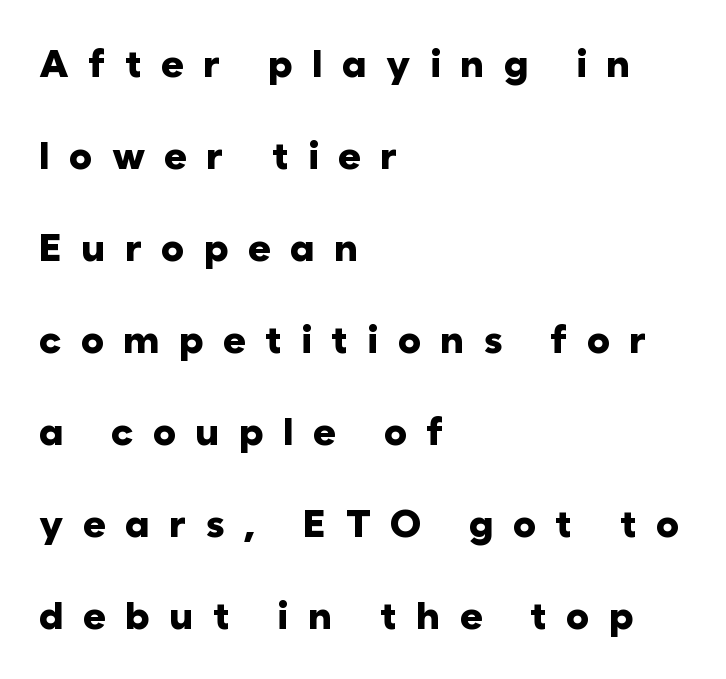
Q: Is the text bold? A: Yes.
Q: Is the text italic (slanted)? A: No, it is upright.
Q: Is the typeface a serif or a sans-serif typeface? A: Sans-serif.
Q: Is the text underlined? A: No.
Q: How is the paragraph aligned? A: Left-aligned.
Q: Is the spacing between letters normal or unusually wide? A: Unusually wide.
Q: Is the spacing between lines tight, normal or loose? A: Loose.
Q: Width (condensed, normal, or wide)? A: Normal.
Q: Stroke contrast? A: Low.
Q: x-height? A: Medium.
Q: Monospaced? A: No.
